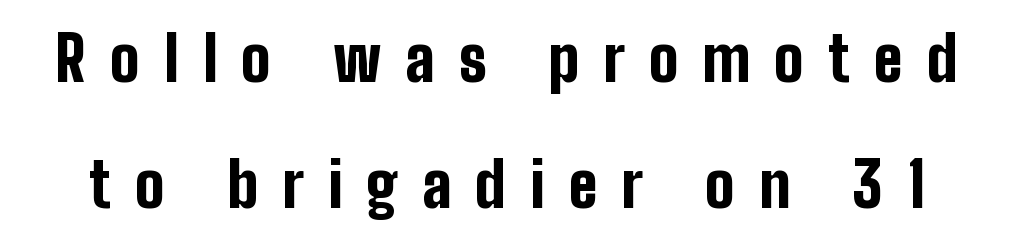
A sans-serif font was chosen for this passage. The designer dialed line spacing up above the default. These lines are rendered in a variable-pitch font. Notice how thick the strokes are: this is what a full bold looks like. This rendering widens character spacing well past its baseline value. Unmarked baselines from the first word to the last.
